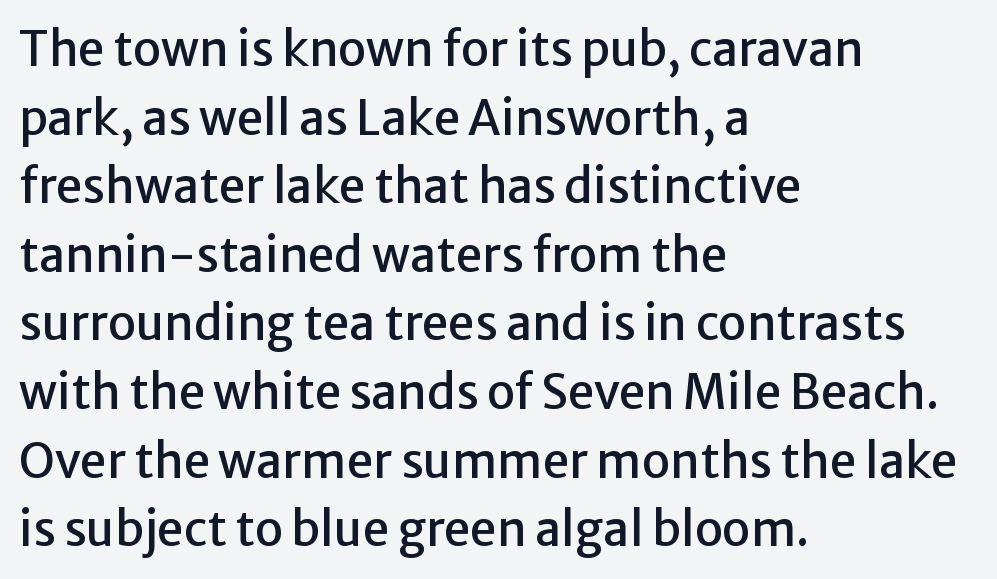
Q: Is the text italic (slanted)? A: No, it is upright.
Q: Is the typeface a serif or a sans-serif typeface? A: Sans-serif.
Q: Is the text underlined? A: No.
Q: How is the paragraph aligned? A: Left-aligned.
Q: Is the spacing between letters normal or unusually wide? A: Normal.
Q: Is the spacing between lines tight, normal or loose? A: Normal.
Q: Width (condensed, normal, or wide)? A: Normal.
Q: Stroke contrast? A: Low.
Q: x-height? A: Medium.
Q: Monospaced? A: No.
